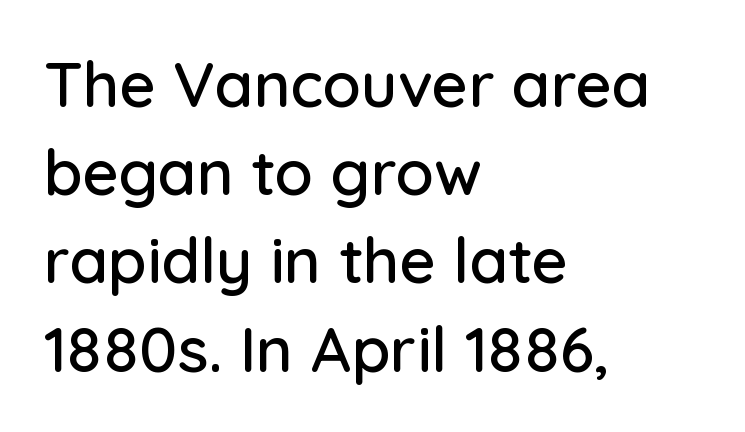
{"serif": "no", "italic": "no", "width": "normal", "stroke_contrast": "low", "x_height": "medium", "monospaced": "no", "underline": "no", "align": "left", "line_spacing": "normal", "line_spacing_ratio": 1.4, "letter_spacing": "normal", "letter_spacing_em": 0.0, "glyph_px": 63}
